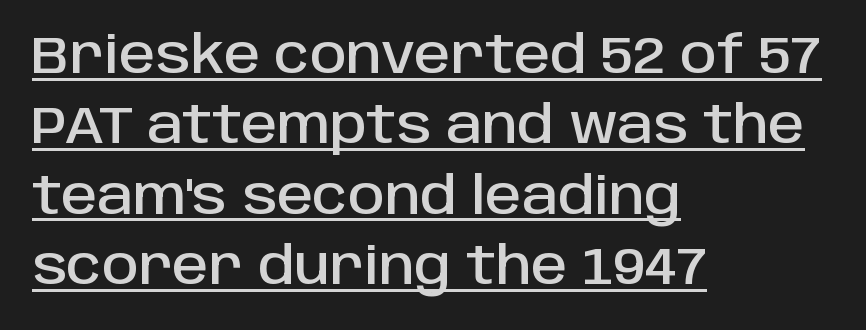
Q: Is the text italic (slanted)? A: No, it is upright.
Q: Is the typeface a serif or a sans-serif typeface? A: Sans-serif.
Q: Is the text underlined? A: Yes.
Q: How is the paragraph aligned? A: Left-aligned.
Q: Is the spacing between letters normal or unusually wide? A: Normal.
Q: Is the spacing between lines tight, normal or loose? A: Normal.
Q: Width (condensed, normal, or wide)? A: Normal.
Q: Stroke contrast? A: Low.
Q: x-height? A: Large.
Q: Monospaced? A: No.
